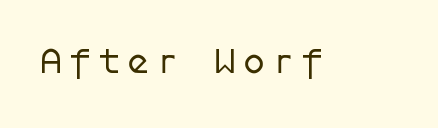
{"serif": "no", "bold": "no", "weight": "regular", "width": "normal", "stroke_contrast": "low", "x_height": "medium", "underline": "no", "glyph_px": 36}
